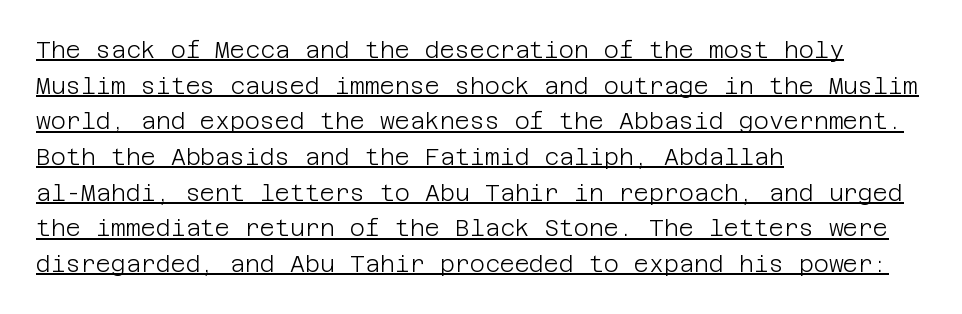
The image shows 23 px text type, upright; set left-aligned, normal line spacing (1.55x), normal letter spacing, underlined.
